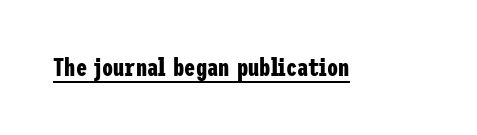
{"italic": "no", "bold": "yes", "underline": "yes", "letter_spacing": "normal", "letter_spacing_em": 0.0, "glyph_px": 25}
